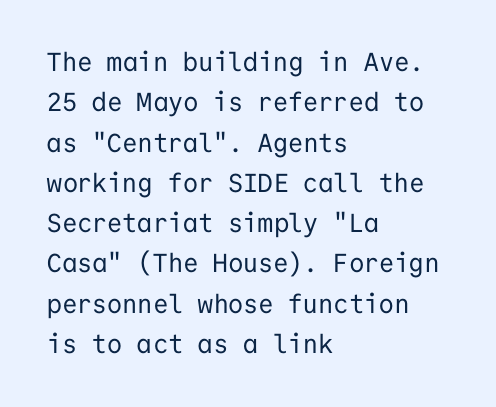
Check the space under the baseline: it is left empty. The type sits square on the baseline with zero lean. Line spacing here is normal. Casual observation: everything's shoved over to the left. Honestly, the letter spacing is just normal — you wouldn't notice it.
